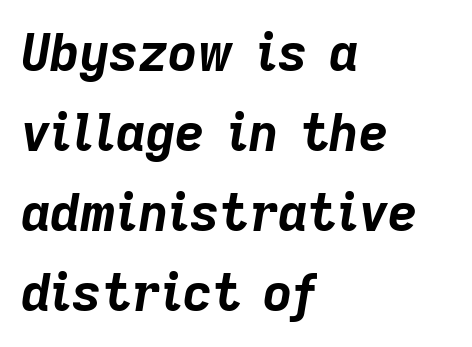
The image shows 51 px bold type, italic (leaning right); set left-aligned, normal line spacing (1.57x), normal letter spacing, not underlined; low stroke contrast and a medium x-height.
